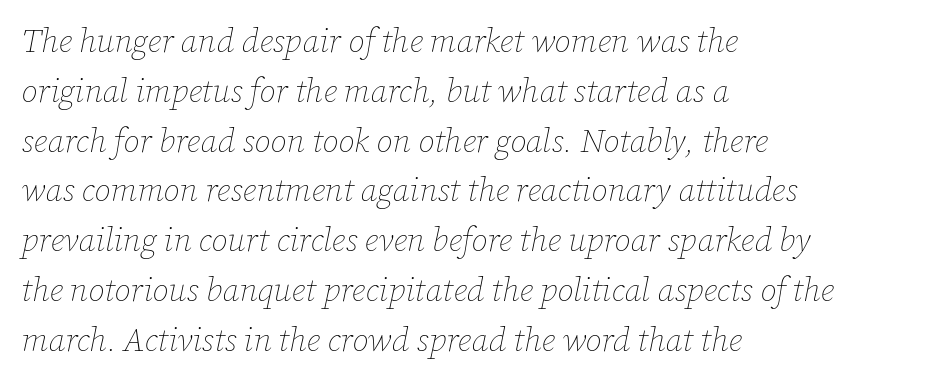
{"italic": "yes", "lean": "right", "slant_degrees": 12, "bold": "no", "weight": "thin", "width": "normal", "stroke_contrast": "low", "x_height": "medium", "monospaced": "no", "underline": "no", "align": "left", "line_spacing": "normal", "line_spacing_ratio": 1.51, "letter_spacing": "normal", "letter_spacing_em": 0.0, "glyph_px": 33}
